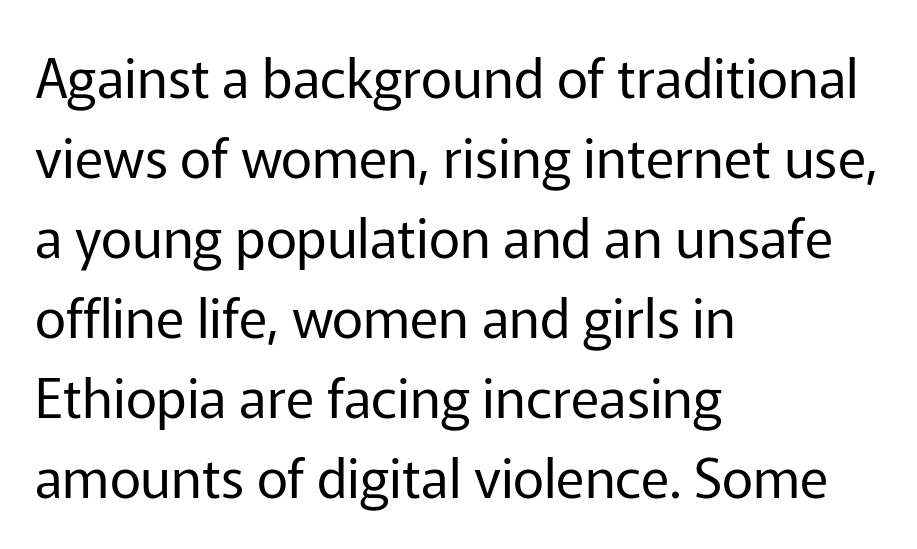
Q: Is the text bold? A: No.
Q: Is the text italic (slanted)? A: No, it is upright.
Q: Is the typeface a serif or a sans-serif typeface? A: Sans-serif.
Q: Is the text underlined? A: No.
Q: How is the paragraph aligned? A: Left-aligned.
Q: Is the spacing between letters normal or unusually wide? A: Normal.
Q: Is the spacing between lines tight, normal or loose? A: Normal.
Q: Width (condensed, normal, or wide)? A: Normal.
Q: Stroke contrast? A: Low.
Q: x-height? A: Medium.
Q: Monospaced? A: No.
